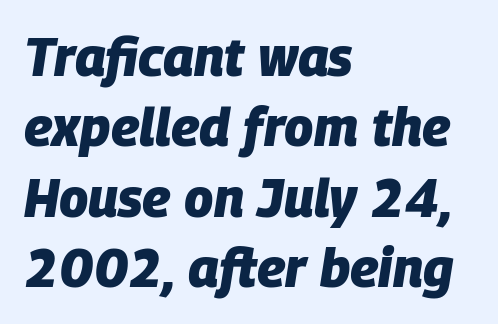
If you drew a line through each stem, it would be angled. The rendering uses natural spacing where letterforms have individual widths. Type without underlining. Students, observe: this is what conventionally led text looks like. The paragraph has a hard left edge and a soft right edge. Plenty of ink on the page — the face is bold.
